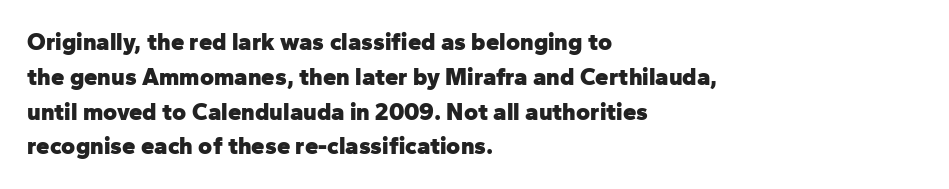
{"italic": "no", "bold": "yes", "underline": "no", "align": "left", "line_spacing": "normal", "line_spacing_ratio": 1.45, "letter_spacing": "normal", "letter_spacing_em": 0.0, "glyph_px": 24}
